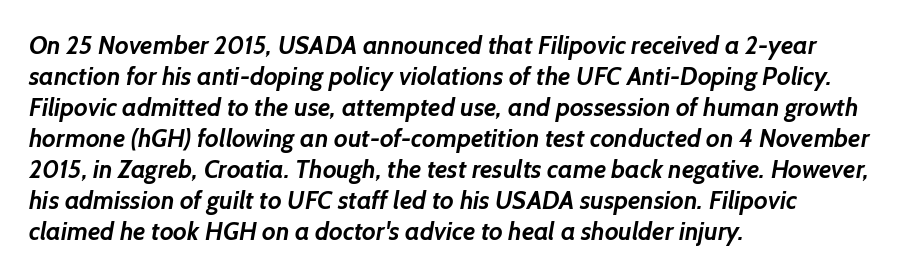
The passage shown is not underscored anywhere. Every row of glyphs begins at an identical x-position on the left. The passage shown is emphatically bold. The line texture is even and compact thanks to regular tracking.
